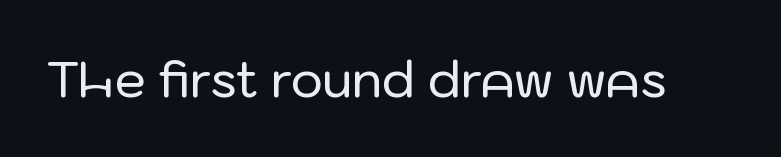
The image shows 49 px sans-serif type, upright; set normal letter spacing, not underlined; low stroke contrast and a medium x-height.
